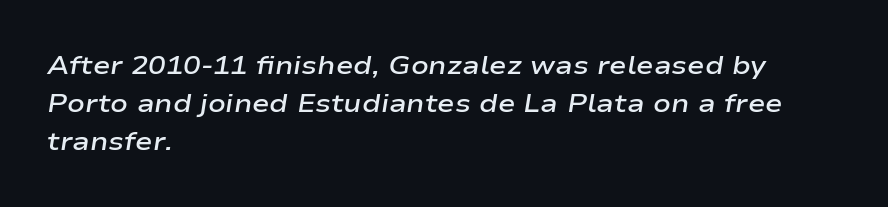
The image shows 26 px text type, italic (leaning right); set left-aligned, normal line spacing (1.46x), normal letter spacing, not underlined.
